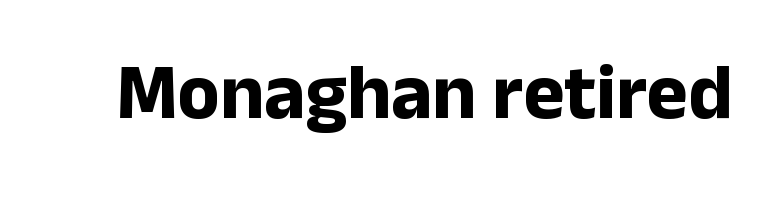
{"serif": "no", "italic": "no", "bold": "yes", "weight": "bold", "width": "normal", "stroke_contrast": "low", "x_height": "medium", "monospaced": "no", "underline": "no", "letter_spacing": "normal", "letter_spacing_em": 0.0, "glyph_px": 78}
